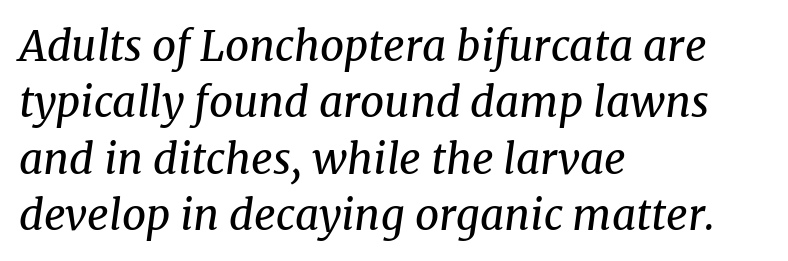
Characters are canted at an angle relative to the baseline's perpendicular. Summary of weight: not heavy and not bold. The string is rendered with underlining switched off. If you drew a ruler down the left edge, every line would touch it. Look at the tracking — it's just the regular setting, nothing added. Each new line begins a customary step beneath the previous one.
